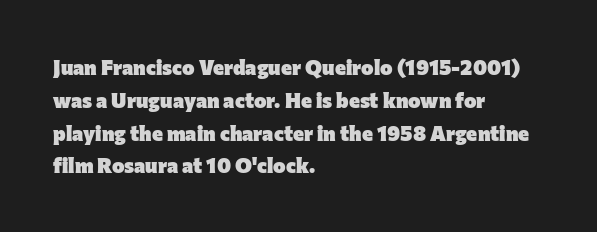
Weight check: bold — yes, fully. This rendering features lettering with no underline. This is the regular roman posture of the typeface. Is there much room between lines? A standard amount, neither cramped nor airy. No extra tracking has been applied to these lines. The rag falls on the right side of this text block.
